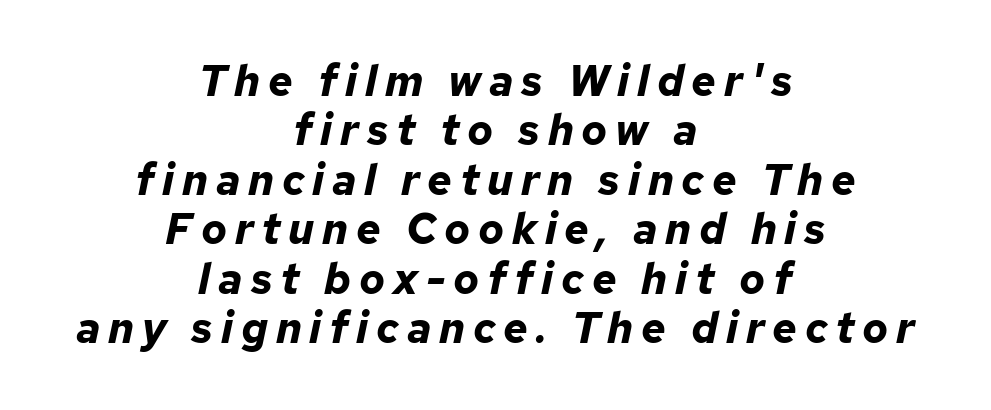
{"italic": "yes", "lean": "right", "slant_degrees": 12, "bold": "yes", "weight": "bold", "width": "normal", "stroke_contrast": "low", "x_height": "medium", "monospaced": "no", "underline": "no", "align": "center", "line_spacing": "tight", "line_spacing_ratio": 1.15, "glyph_px": 43}
